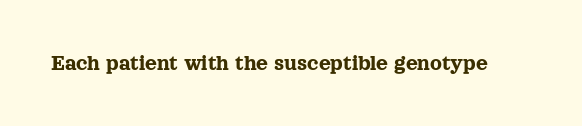
Q: Is the text italic (slanted)? A: No, it is upright.
Q: Is the text underlined? A: No.
Q: Is the spacing between letters normal or unusually wide? A: Normal.
